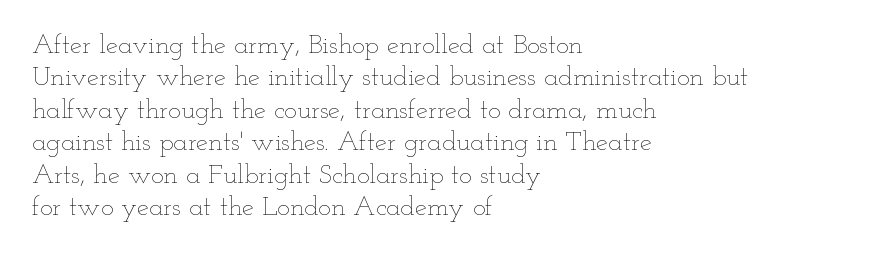
The font is comparable to plain body text, perhaps lighter. Line starts are locked; line ends wander. Nothing unusual about the tracking: characters are spaced as the font intends. The type sits square on the baseline with zero lean. Rule under the text: the space is simply empty.
